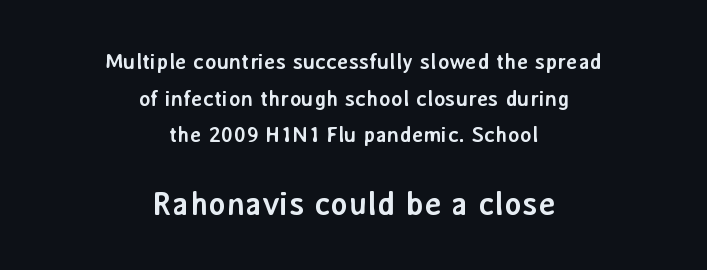
Q: Is the text bold? A: Yes.
Q: Is the text italic (slanted)? A: No, it is upright.
Q: Is the typeface a serif or a sans-serif typeface? A: Sans-serif.
Q: Is the text underlined? A: No.
Q: How is the paragraph aligned? A: Centered.
Q: Is the spacing between letters normal or unusually wide? A: Normal.
Q: Is the spacing between lines tight, normal or loose? A: Normal.
Q: Which block of text is set in a larger size, the first (top) or the second (bottom)? A: The second (bottom) one.
Q: Width (condensed, normal, or wide)? A: Normal.
Q: Stroke contrast? A: Low.
Q: x-height? A: Medium.
Q: Monospaced? A: No.
